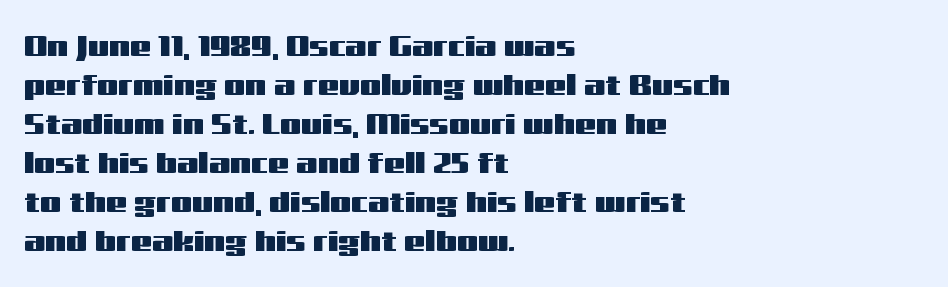
{"serif": "no", "italic": "no", "width": "wide", "stroke_contrast": "medium", "x_height": "medium", "monospaced": "no", "underline": "no", "align": "left", "line_spacing": "normal", "line_spacing_ratio": 1.3, "letter_spacing": "normal", "letter_spacing_em": 0.0, "glyph_px": 30}
